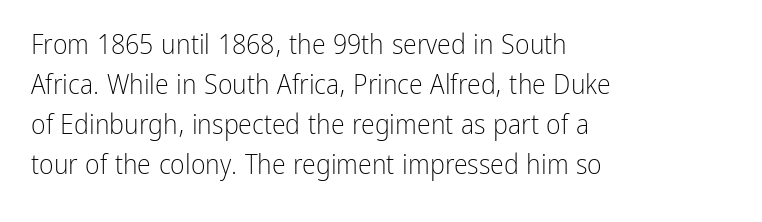
{"serif": "no", "italic": "no", "bold": "no", "weight": "light", "width": "condensed", "stroke_contrast": "low", "x_height": "medium", "monospaced": "no", "underline": "no", "align": "left", "line_spacing": "normal", "line_spacing_ratio": 1.43, "letter_spacing": "normal", "letter_spacing_em": 0.0, "glyph_px": 28}
